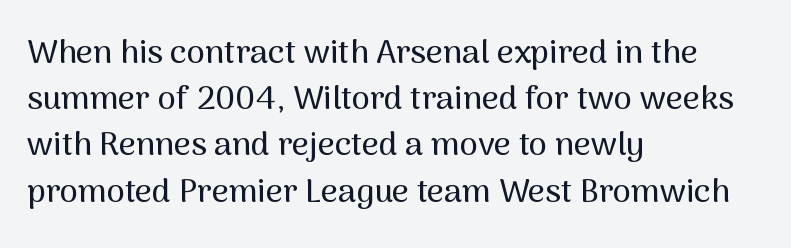
The image shows 33 px sans-serif type, upright; set left-aligned, normal line spacing (1.4x), normal letter spacing, not underlined; medium stroke contrast and a medium x-height.
